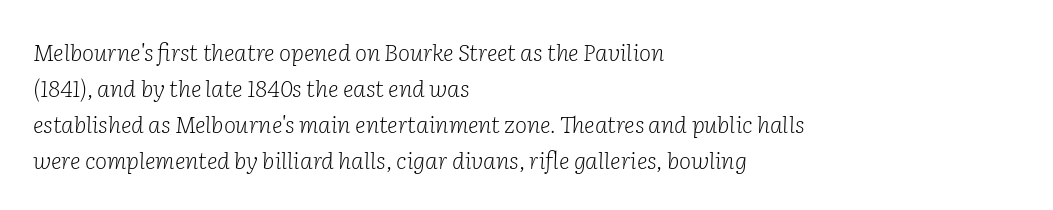
{"italic": "yes", "lean": "right", "slant_degrees": 2, "bold": "no", "underline": "no", "align": "left", "line_spacing": "normal", "line_spacing_ratio": 1.56, "letter_spacing": "normal", "letter_spacing_em": 0.0, "glyph_px": 23}
